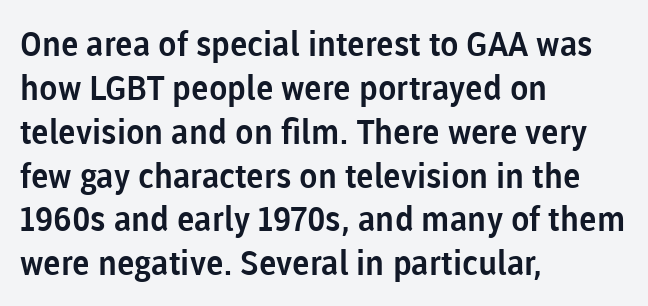
Q: Is the text italic (slanted)? A: No, it is upright.
Q: Is the typeface a serif or a sans-serif typeface? A: Sans-serif.
Q: Is the text underlined? A: No.
Q: How is the paragraph aligned? A: Left-aligned.
Q: Is the spacing between letters normal or unusually wide? A: Normal.
Q: Is the spacing between lines tight, normal or loose? A: Normal.
Q: Width (condensed, normal, or wide)? A: Normal.
Q: Stroke contrast? A: Low.
Q: x-height? A: Medium.
Q: Monospaced? A: No.
